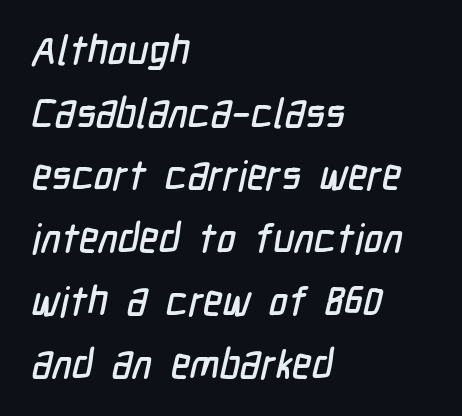
{"serif": "no", "width": "condensed", "stroke_contrast": "low", "x_height": "medium", "monospaced": "no", "underline": "no", "align": "left", "line_spacing": "normal", "line_spacing_ratio": 1.53, "letter_spacing": "normal", "letter_spacing_em": 0.0, "glyph_px": 41}
